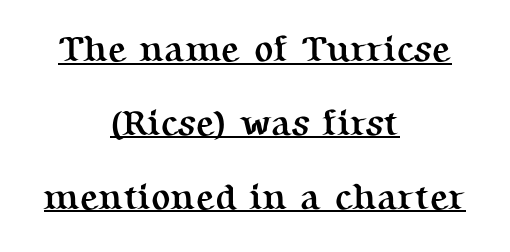
The image shows 36 px semibold serif type, upright; set centered, loose line spacing (2.05x), normal letter spacing, underlined; medium stroke contrast and a medium x-height.
